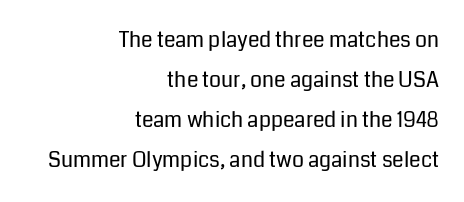
{"italic": "no", "bold": "no", "underline": "no", "align": "right", "line_spacing": "loose", "line_spacing_ratio": 1.91, "letter_spacing": "normal", "letter_spacing_em": 0.0, "glyph_px": 21}
